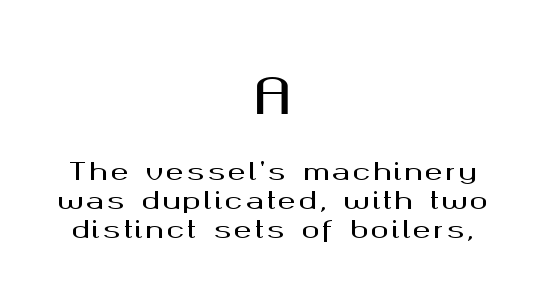
Q: Is the text italic (slanted)? A: No, it is upright.
Q: Is the typeface a serif or a sans-serif typeface? A: Sans-serif.
Q: Is the text underlined? A: No.
Q: How is the paragraph aligned? A: Centered.
Q: Which block of text is set in a larger size, the first (top) or the second (bottom)? A: The first (top) one.
Q: Width (condensed, normal, or wide)? A: Wide.
Q: Stroke contrast? A: Medium.
Q: x-height? A: Medium.
Q: Monospaced? A: No.
